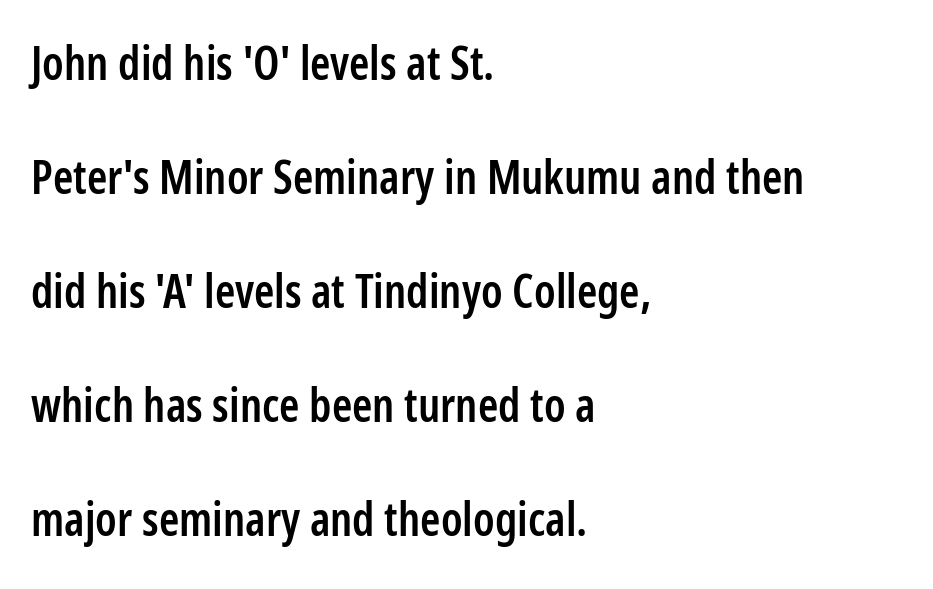
The image shows 46 px semibold, condensed sans-serif type, upright; set left-aligned, loose line spacing (2.48x), normal letter spacing, not underlined; low stroke contrast and a medium x-height.
